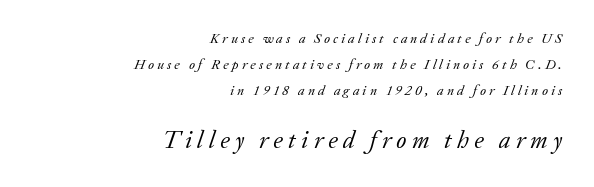
The tracking jumps out immediately: characters are airy and widely separated. No chunkiness to these letters — they're not bold. Tall strokes in this sample are angled rather than plumb. Compared with a flush-left layout, this one pins lines to the opposite, right side. The emphasis by scale lands on block number two, below. This rendering features lettering with no underline.
